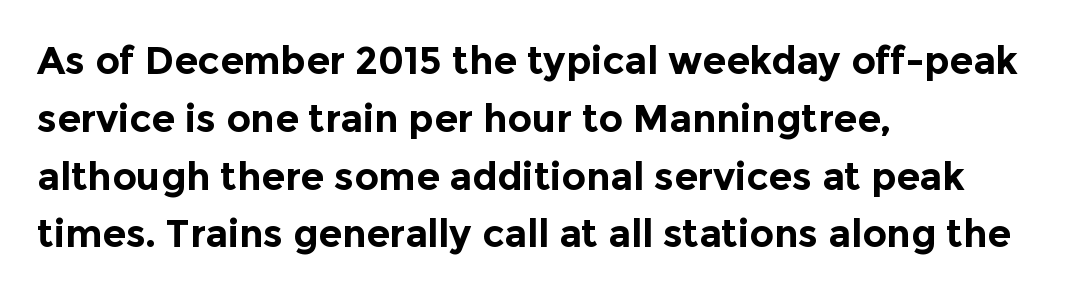
Q: Is the text bold? A: Yes.
Q: Is the text italic (slanted)? A: No, it is upright.
Q: Is the typeface a serif or a sans-serif typeface? A: Sans-serif.
Q: Is the text underlined? A: No.
Q: How is the paragraph aligned? A: Left-aligned.
Q: Is the spacing between letters normal or unusually wide? A: Normal.
Q: Is the spacing between lines tight, normal or loose? A: Normal.
Q: Width (condensed, normal, or wide)? A: Normal.
Q: x-height? A: Medium.
Q: Monospaced? A: No.
